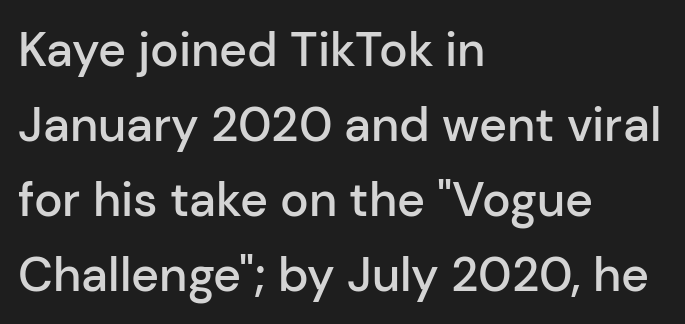
The image shows 48 px semibold sans-serif type, upright; set left-aligned, normal line spacing (1.56x), normal letter spacing, not underlined; low stroke contrast and a medium x-height.
